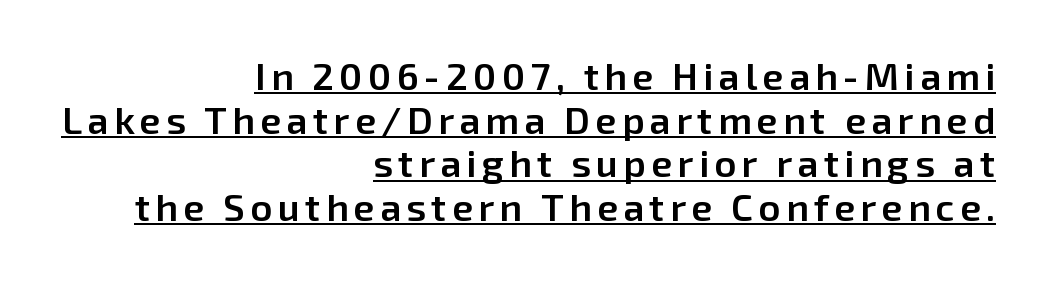
The image shows 38 px semibold sans-serif type, upright; set right-aligned, tight line spacing (1.15x), underlined; low stroke contrast and a medium x-height.
